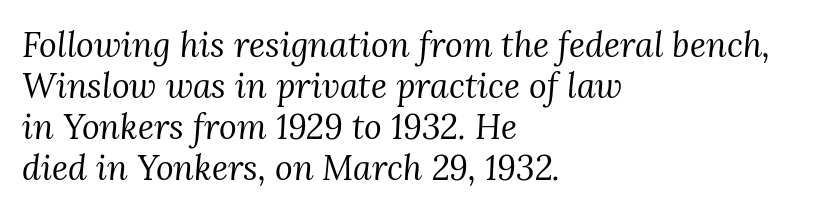
Note: serifs present on the glyphs. No extra tracking has been applied to these lines. Compared with ordinary roman type, these characters are visibly tilted. Does the copy run flush right? No — it runs flush left. The passage shown is not underscored anywhere.
